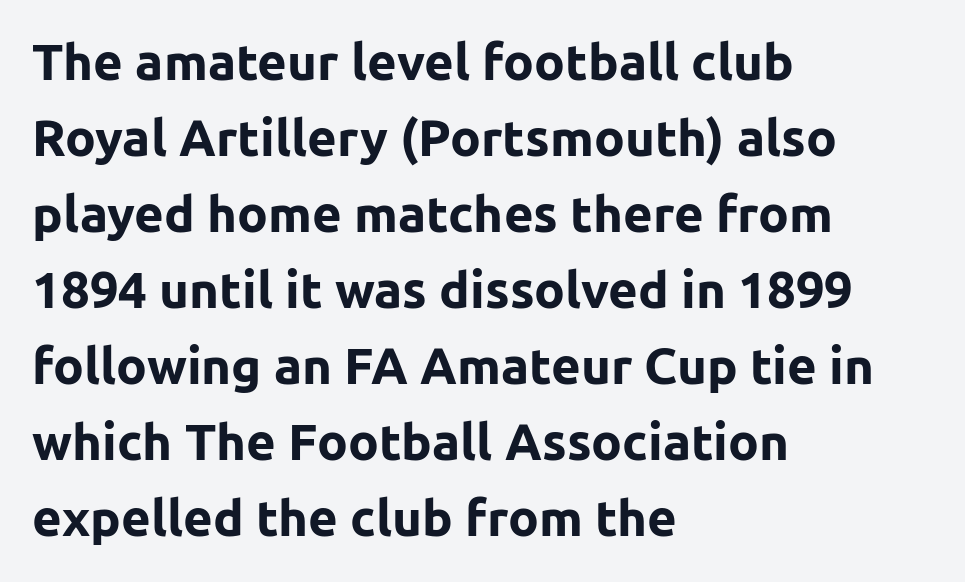
{"serif": "no", "italic": "no", "bold": "yes", "weight": "bold", "width": "normal", "stroke_contrast": "low", "x_height": "medium", "monospaced": "no", "underline": "no", "align": "left", "line_spacing": "normal", "line_spacing_ratio": 1.49, "letter_spacing": "normal", "letter_spacing_em": 0.0, "glyph_px": 51}
